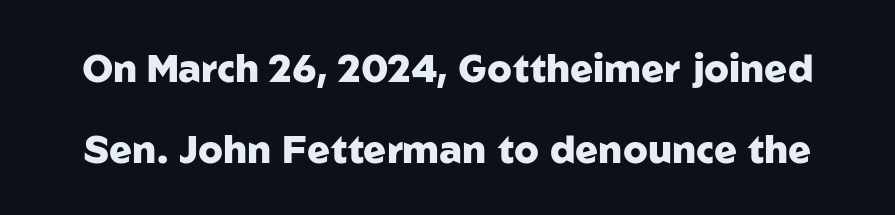
Is the letter spacing exaggerated? No — it looks like the ordinary default. Grotesque or geometric, the face here clearly has no serifs. Looks like regular typesetting: each glyph gets only the width it needs. Letters rest on an invisible, unmarked baseline. The rendering uses a large line-height, opening up the rows. The font is running at its bold setting.
